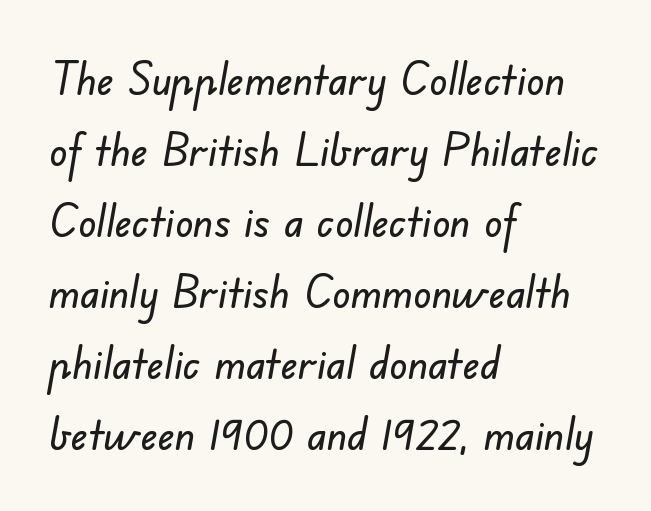
Line beginnings align vertically; line endings do not. Inter-character spacing is left at the font's built-in metrics. Regarding leading, the lines here are spaced in the standard way. You can tell from the bare stems that sans-serif type was used.
